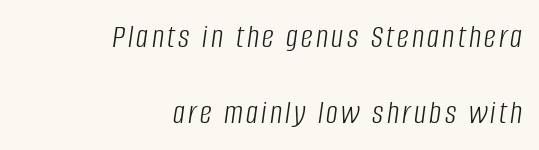
{"italic": "yes", "lean": "right", "slant_degrees": 8, "bold": "no", "weight": "light", "width": "condensed", "stroke_contrast": "low", "x_height": "large", "monospaced": "no", "underline": "no", "align": "right", "line_spacing": "loose", "line_spacing_ratio": 2.3, "glyph_px": 33}
